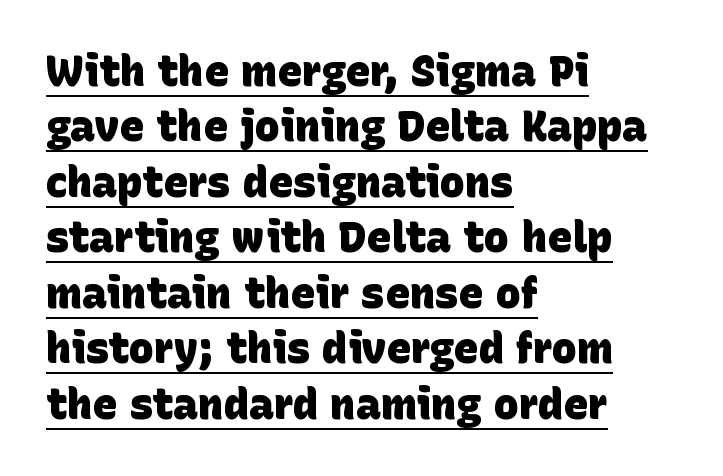
The image shows 42 px heavy sans-serif type; set left-aligned, normal line spacing (1.32x), normal letter spacing, underlined; low stroke contrast and a large x-height.
